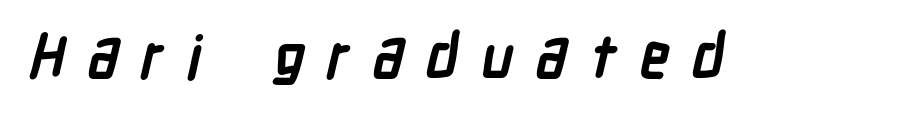
The image shows 59 px semibold, condensed sans-serif type; set unusually wide letter spacing (+0.38 em), not underlined; low stroke contrast and a medium x-height.
